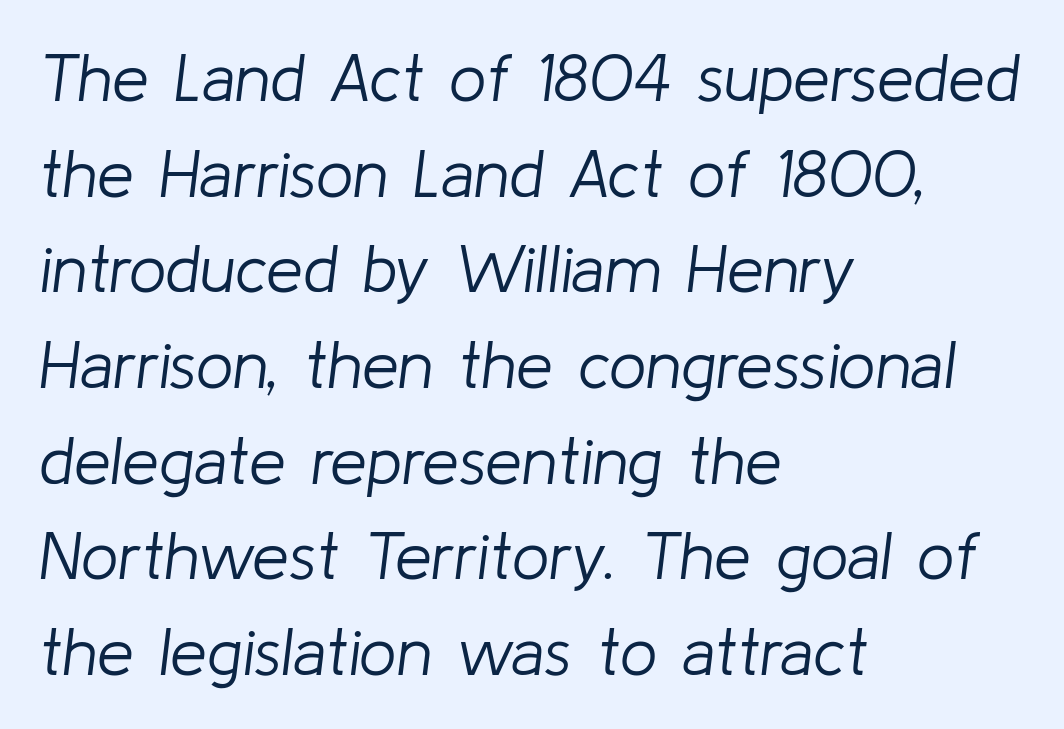
The image shows 66 px light type, italic (leaning right); set left-aligned, normal line spacing (1.45x), normal letter spacing, not underlined; low stroke contrast and a medium x-height.
